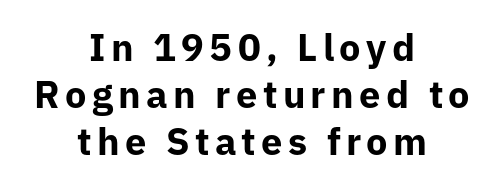
Q: Is the text bold? A: Yes.
Q: Is the text italic (slanted)? A: No, it is upright.
Q: Is the typeface a serif or a sans-serif typeface? A: Sans-serif.
Q: Is the text underlined? A: No.
Q: How is the paragraph aligned? A: Centered.
Q: Width (condensed, normal, or wide)? A: Normal.
Q: Stroke contrast? A: Low.
Q: x-height? A: Medium.
Q: Monospaced? A: No.
